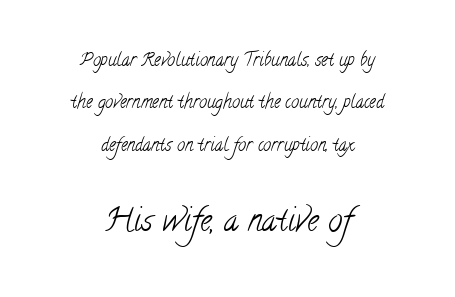
Widely set lines give the paragraph a tall, airy silhouette. The space directly below the letters is spotless. Visually the block forms a symmetrical silhouette, jagged on both flanks.
